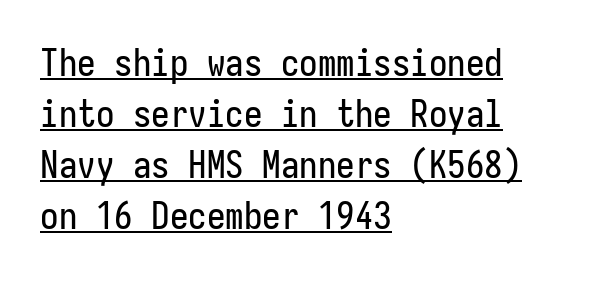
{"serif": "no", "italic": "no", "width": "condensed", "stroke_contrast": "low", "x_height": "medium", "underline": "yes", "align": "left", "line_spacing": "normal", "line_spacing_ratio": 1.38, "letter_spacing": "normal", "letter_spacing_em": 0.0, "glyph_px": 37}
